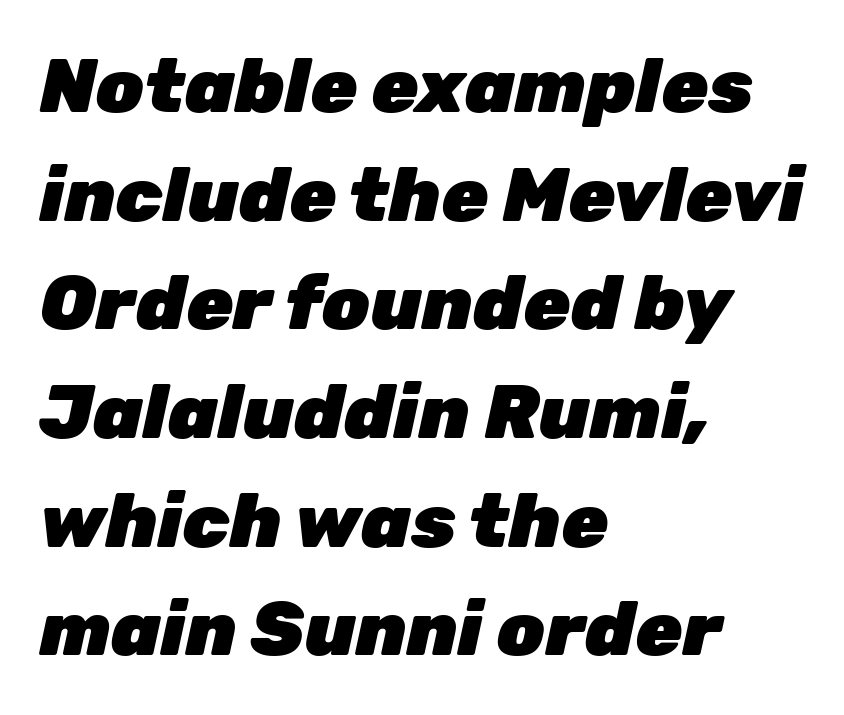
The image shows 76 px heavy type, italic (leaning right); set left-aligned, normal line spacing (1.43x), normal letter spacing, not underlined; low stroke contrast and a medium x-height.
